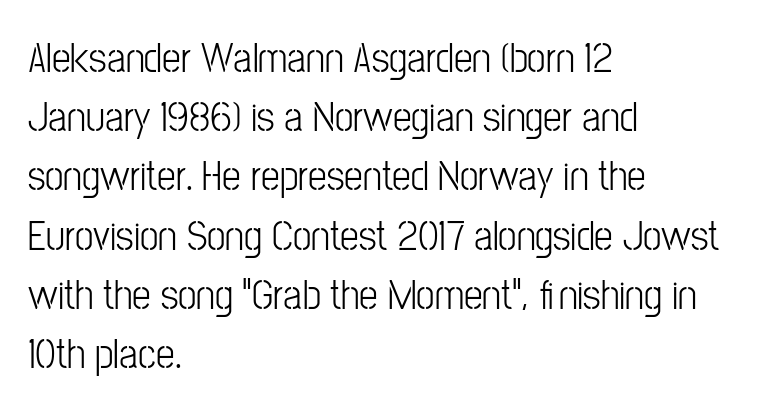
Weight class: somewhere from thin through regular. Spacing verdict: proportional, widths tailored to each character. Posture: upright roman. Compared with typical paragraphs, the rows here are spaced about the same. Each line starts at the same left margin while the right side varies. The gap between lines stays unmarked.
